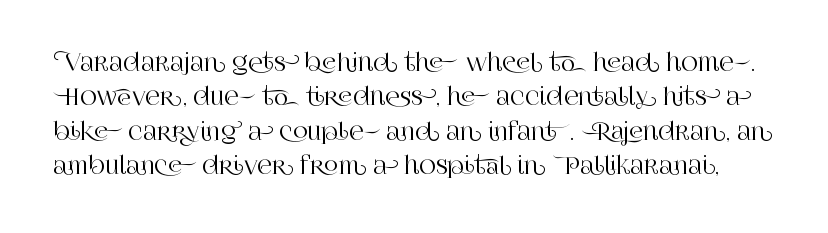
Q: Is the text italic (slanted)? A: No, it is upright.
Q: Is the text underlined? A: No.
Q: Is the spacing between letters normal or unusually wide? A: Normal.
Q: Is the spacing between lines tight, normal or loose? A: Normal.
